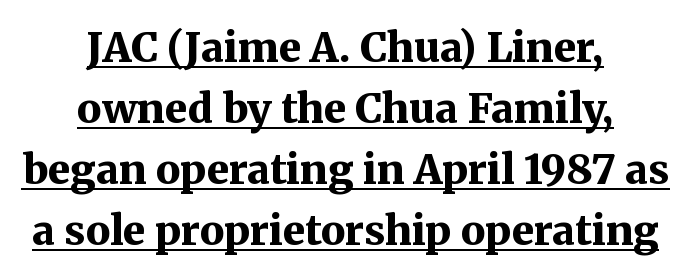
{"serif": "yes", "italic": "no", "bold": "yes", "weight": "bold", "width": "normal", "stroke_contrast": "medium", "x_height": "medium", "monospaced": "no", "underline": "yes", "align": "center", "line_spacing": "normal", "line_spacing_ratio": 1.49, "letter_spacing": "normal", "letter_spacing_em": 0.0, "glyph_px": 41}
